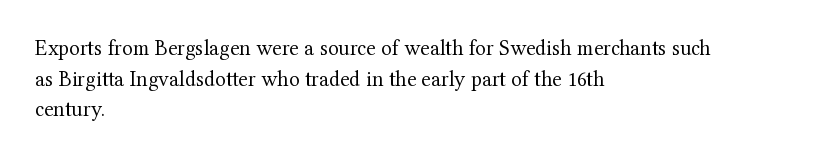
Q: Is the text bold? A: No.
Q: Is the text italic (slanted)? A: No, it is upright.
Q: Is the text underlined? A: No.
Q: How is the paragraph aligned? A: Left-aligned.
Q: Is the spacing between letters normal or unusually wide? A: Normal.
Q: Is the spacing between lines tight, normal or loose? A: Normal.
